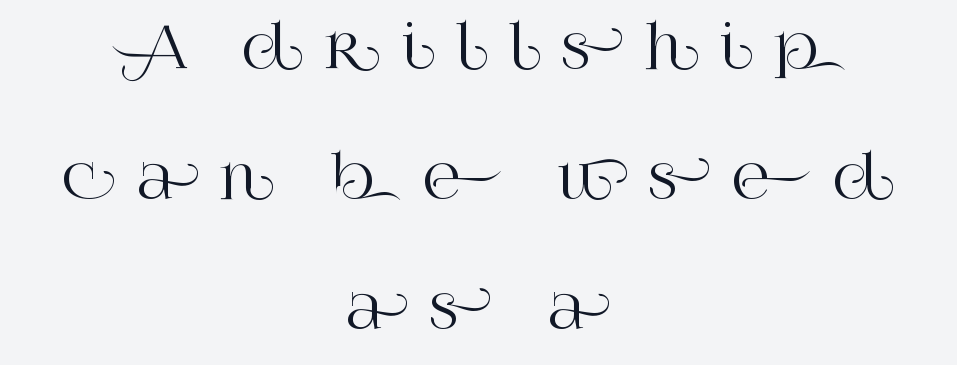
{"serif": "yes", "italic": "no", "width": "normal", "stroke_contrast": "high", "x_height": "large", "monospaced": "no", "underline": "no", "align": "center", "line_spacing": "loose", "line_spacing_ratio": 2.24, "letter_spacing": "wide", "letter_spacing_em": 0.35, "glyph_px": 58}
